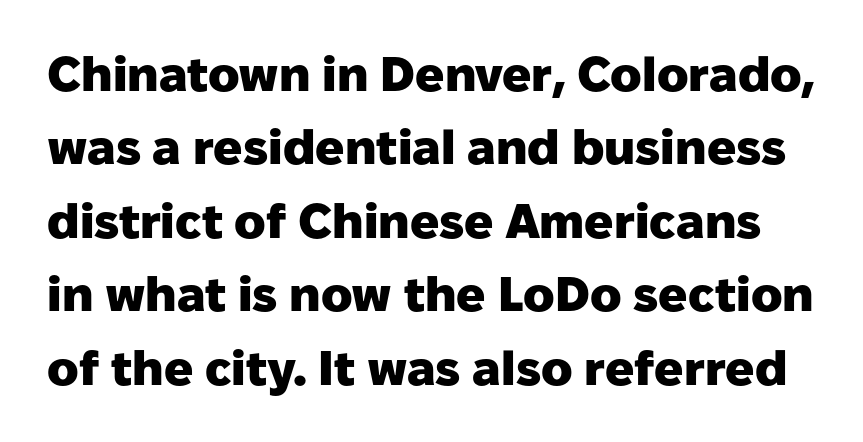
Q: Is the text bold? A: Yes.
Q: Is the text italic (slanted)? A: No, it is upright.
Q: Is the typeface a serif or a sans-serif typeface? A: Sans-serif.
Q: Is the text underlined? A: No.
Q: Is the spacing between letters normal or unusually wide? A: Normal.
Q: Is the spacing between lines tight, normal or loose? A: Normal.
Q: Width (condensed, normal, or wide)? A: Normal.
Q: Stroke contrast? A: Low.
Q: x-height? A: Medium.
Q: Monospaced? A: No.
